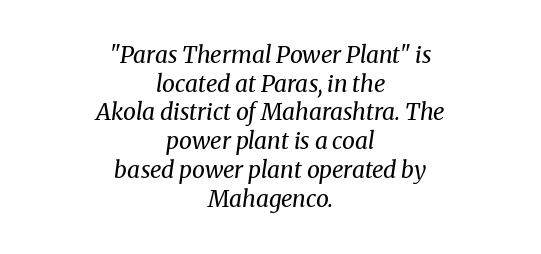
The image shows 23 px text type, italic (leaning right); set centered, normal line spacing (1.25x), normal letter spacing, not underlined.
